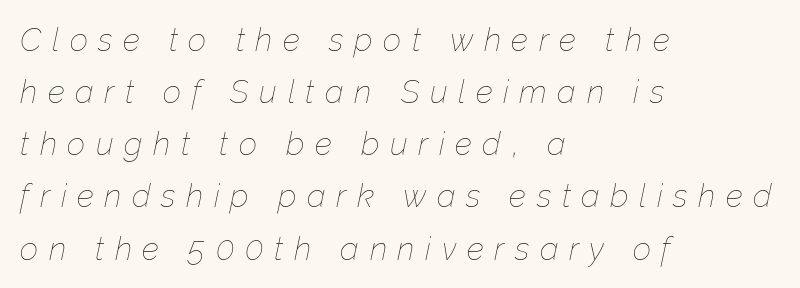
The image shows 32 px thin type, italic (leaning right); set left-aligned, normal line spacing (1.63x), unusually wide letter spacing (+0.33 em), not underlined; low stroke contrast and a medium x-height.
